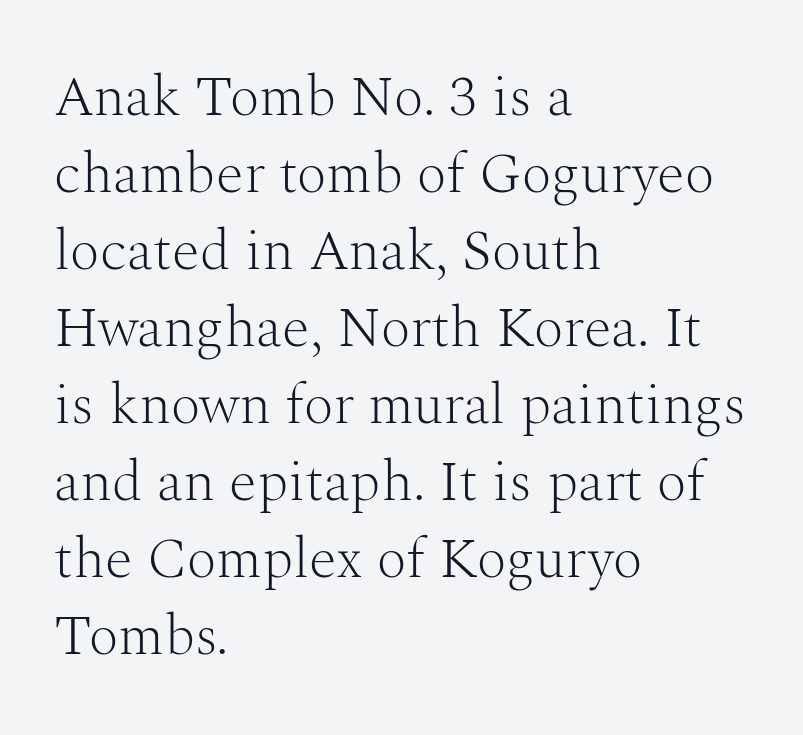
{"serif": "yes", "italic": "no", "bold": "no", "weight": "light", "width": "normal", "stroke_contrast": "medium", "x_height": "medium", "monospaced": "no", "underline": "no", "align": "left", "line_spacing": "normal", "line_spacing_ratio": 1.35, "letter_spacing": "normal", "letter_spacing_em": 0.0, "glyph_px": 57}
